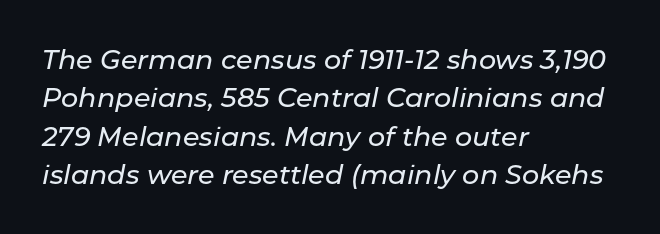
The image shows 27 px text type, italic (leaning right); set left-aligned, normal line spacing (1.42x), normal letter spacing, not underlined.
